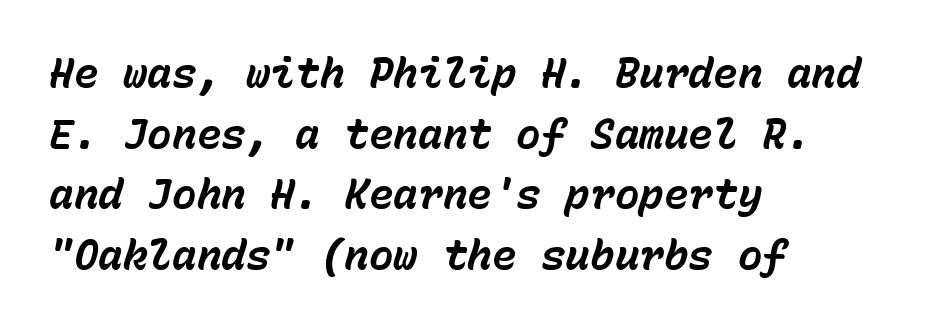
The words here are not underlined. The vertical gap from one line to the next is medium. Rendered with sloped, italic letterforms. This sample has the even, mechanical cadence of fixed-width lettering.
